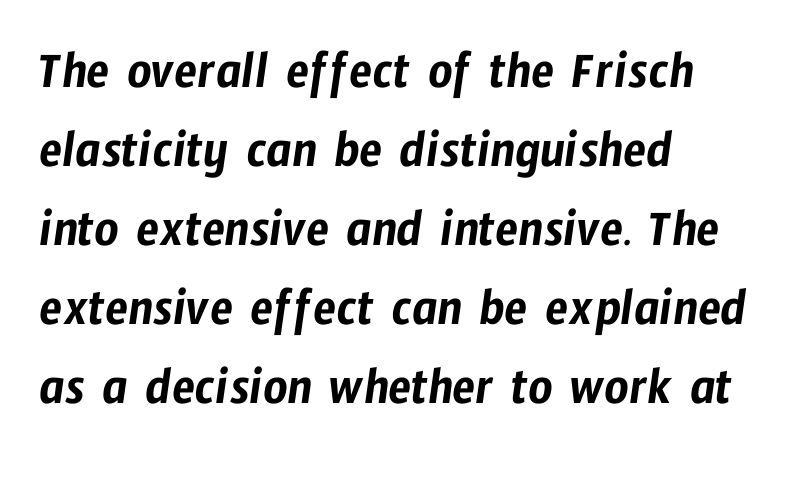
{"serif": "no", "width": "condensed", "stroke_contrast": "low", "x_height": "medium", "monospaced": "no", "underline": "no", "align": "left", "line_spacing": "normal", "line_spacing_ratio": 1.49, "letter_spacing": "normal", "letter_spacing_em": 0.0, "glyph_px": 53}
